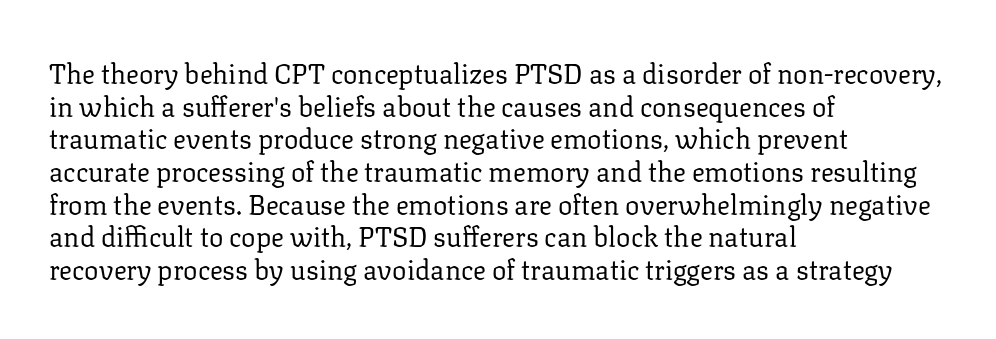
Q: Is the text bold? A: No.
Q: Is the text italic (slanted)? A: No, it is upright.
Q: Is the text underlined? A: No.
Q: How is the paragraph aligned? A: Left-aligned.
Q: Is the spacing between letters normal or unusually wide? A: Normal.
